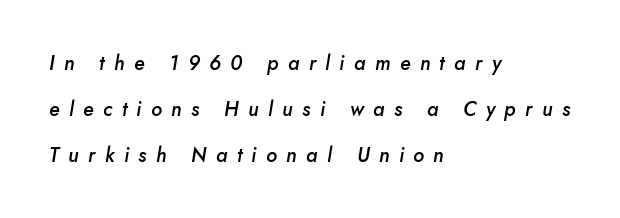
Students, note that the glyphs here are deliberately spaced far apart. A clean baseline with only descenders dipping below it. Is the type slanted? Yes — the strokes lean at a clear angle. Moderately thickened strokes mark this as semibold type. The designer dialed line spacing up above the default. A classic flush-left, rag-right setting is used for this passage.
